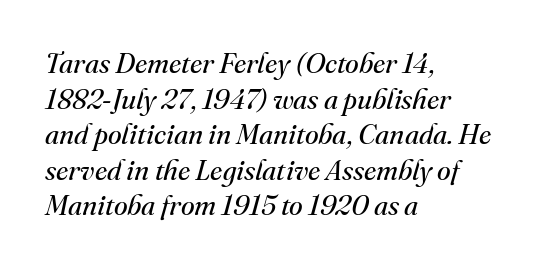
How are the letters spaced? Ordinarily, with no added tracking. Reading down the column, the eye jumps a familiar distance to each next line. Each letter's strokes conclude with small projecting serifs. Stroke thickness stays within the range of a standard reading face or lighter. A typesetter would mark this as italic.
